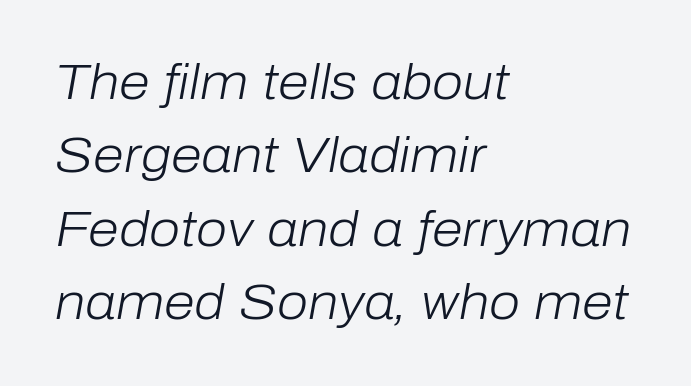
The image shows 50 px light type, italic (leaning right); set left-aligned, normal line spacing (1.47x), normal letter spacing, not underlined; low stroke contrast and a medium x-height.
